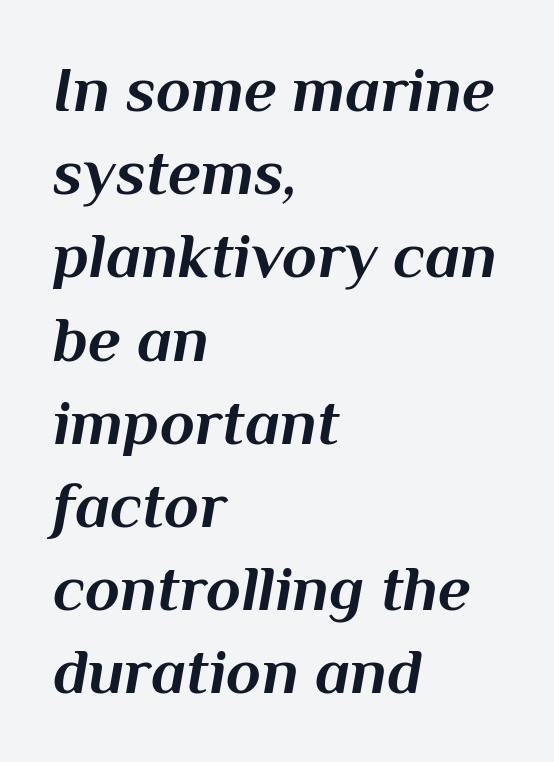
Q: Is the text bold? A: Yes.
Q: Is the text italic (slanted)? A: Yes, it leans right by about 10 degrees.
Q: Is the text underlined? A: No.
Q: How is the paragraph aligned? A: Left-aligned.
Q: Is the spacing between letters normal or unusually wide? A: Normal.
Q: Is the spacing between lines tight, normal or loose? A: Normal.
Q: Width (condensed, normal, or wide)? A: Normal.
Q: Stroke contrast? A: Medium.
Q: x-height? A: Medium.
Q: Monospaced? A: No.
